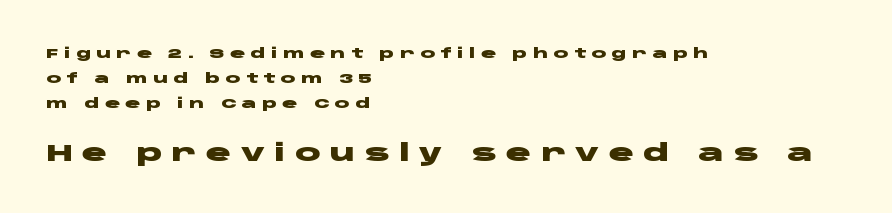
Do the letters lean? They stand straight. The space beneath each line is pristine and unruled. You get the small type first, then a jump to larger type. The paragraph shown leans on its left margin. Display-style spreading of the glyphs; the letterfit is very open.
